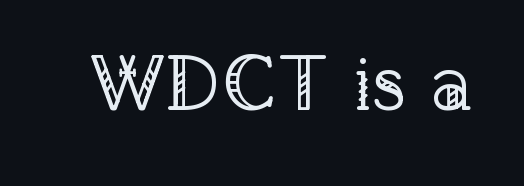
Stroke terminals: seriffed. Varying glyph widths throughout — classic text-font behaviour. Letters have the restrained weight of plain body copy at most. Every character sits straight up, as roman type does. Honestly, the letter spacing is just normal — you wouldn't notice it. Unmarked baselines from the first word to the last.
